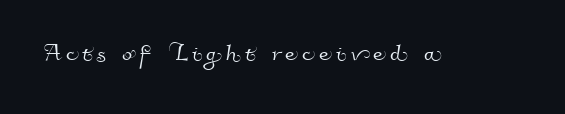
{"serif": "no", "width": "normal", "stroke_contrast": "high", "x_height": "small", "monospaced": "no", "underline": "no", "glyph_px": 30}
